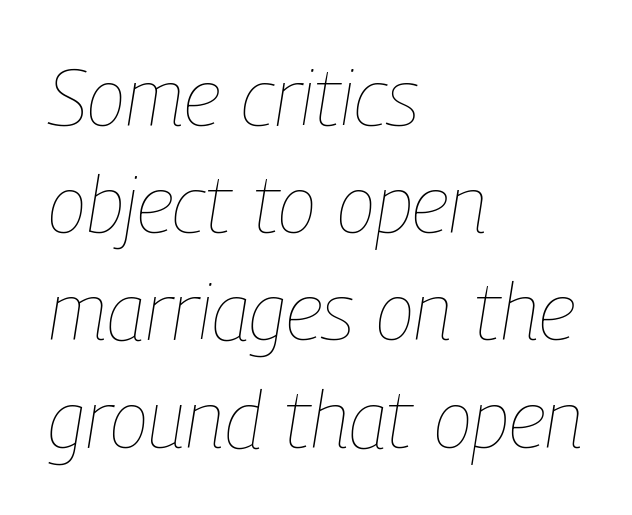
{"italic": "yes", "lean": "right", "slant_degrees": 9, "bold": "no", "weight": "thin", "width": "condensed", "stroke_contrast": "low", "x_height": "medium", "monospaced": "no", "underline": "no", "align": "left", "line_spacing": "normal", "line_spacing_ratio": 1.34, "letter_spacing": "normal", "letter_spacing_em": 0.0, "glyph_px": 80}
